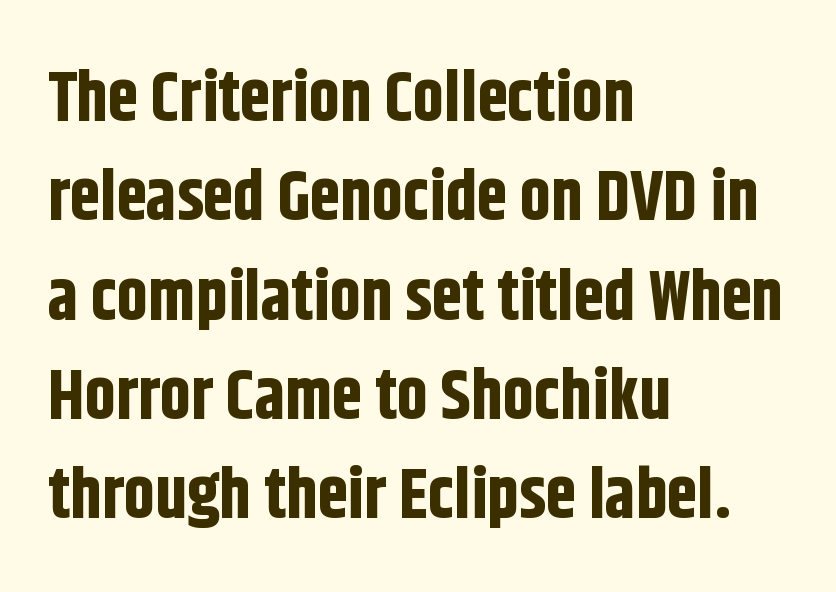
There is no visible air inserted between adjacent glyphs. A classic flush-left, rag-right setting is used for this passage. The rendering uses natural spacing where letterforms have individual widths. Is there much room between lines? A standard amount, neither cramped nor airy.
